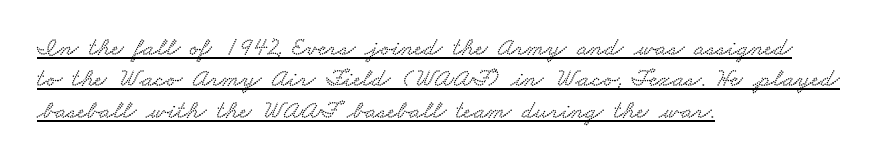
Q: Is the text underlined? A: Yes.
Q: How is the paragraph aligned? A: Left-aligned.
Q: Is the spacing between letters normal or unusually wide? A: Normal.
